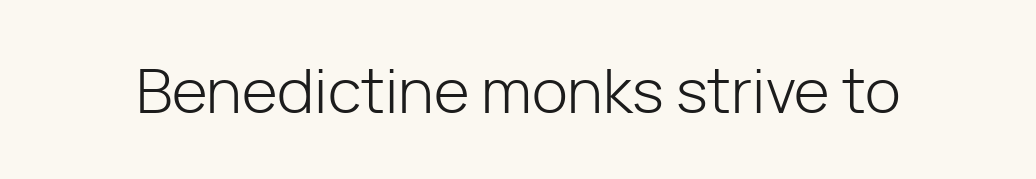
A quiet, ordinary-to-light weight characterises the typeface. The letters stand straight up with perfectly vertical stems. A sans-serif font was chosen for this passage. The area under the type is left untouched. The letters advance in unequal steps, a hallmark of proportional type.
